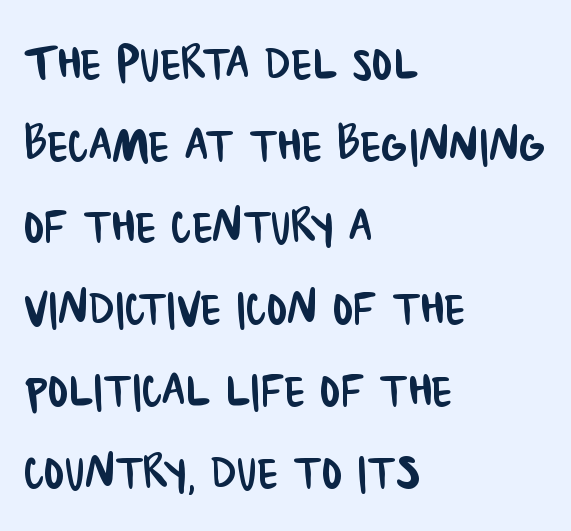
{"serif": "no", "width": "condensed", "stroke_contrast": "low", "x_height": "large", "monospaced": "no", "underline": "no", "align": "left", "line_spacing": "normal", "line_spacing_ratio": 1.34, "letter_spacing": "normal", "letter_spacing_em": 0.0, "glyph_px": 61}
